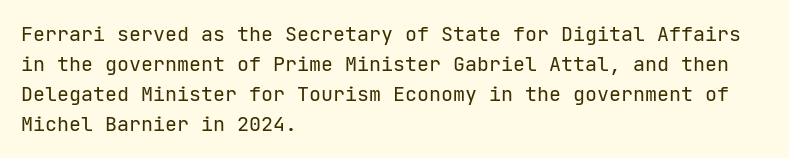
The image shows 20 px text type, upright; set left-aligned, normal line spacing (1.5x), normal letter spacing, not underlined.
